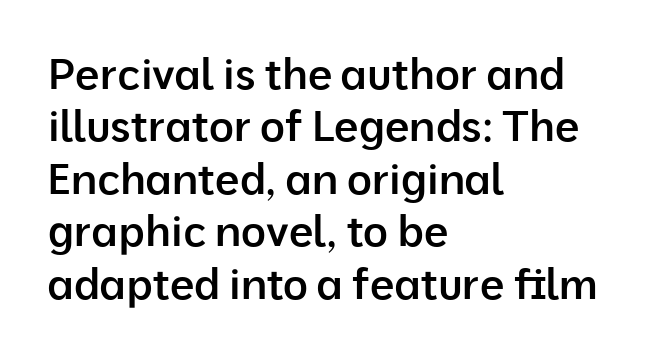
Q: Is the text bold? A: Semi-bold.
Q: Is the text italic (slanted)? A: No, it is upright.
Q: Is the typeface a serif or a sans-serif typeface? A: Sans-serif.
Q: Is the text underlined? A: No.
Q: How is the paragraph aligned? A: Left-aligned.
Q: Is the spacing between letters normal or unusually wide? A: Normal.
Q: Width (condensed, normal, or wide)? A: Normal.
Q: Stroke contrast? A: Low.
Q: x-height? A: Medium.
Q: Monospaced? A: No.
